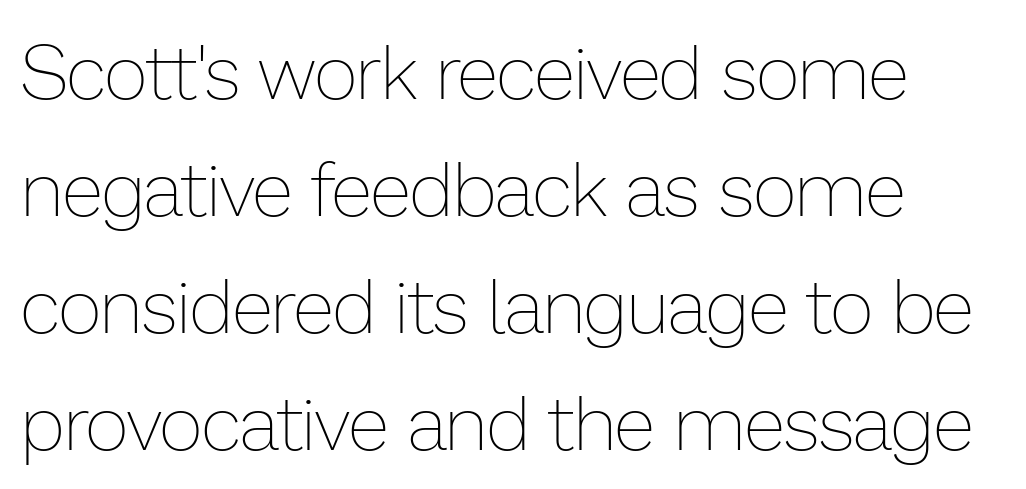
Notice how the stems are strictly vertical — no italics here. Which margin do the lines hug? The left one — the right edge is uneven. Unmarked baselines from the first word to the last. Characters follow at the spacing the type designer built in. This block has exactly the height ordinary leading produces. The font is comparable to plain body text, perhaps lighter.
